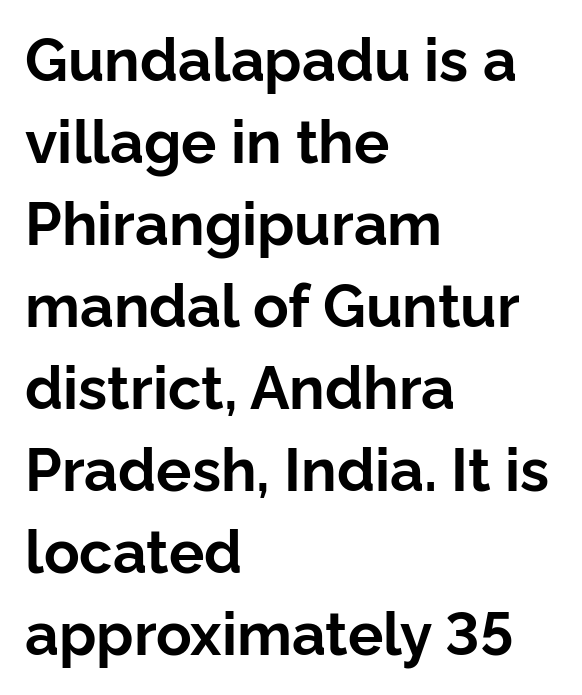
{"serif": "no", "italic": "no", "bold": "yes", "weight": "bold", "width": "normal", "stroke_contrast": "low", "x_height": "medium", "monospaced": "no", "underline": "no", "align": "left", "line_spacing": "normal", "line_spacing_ratio": 1.39, "letter_spacing": "normal", "letter_spacing_em": 0.0, "glyph_px": 59}
